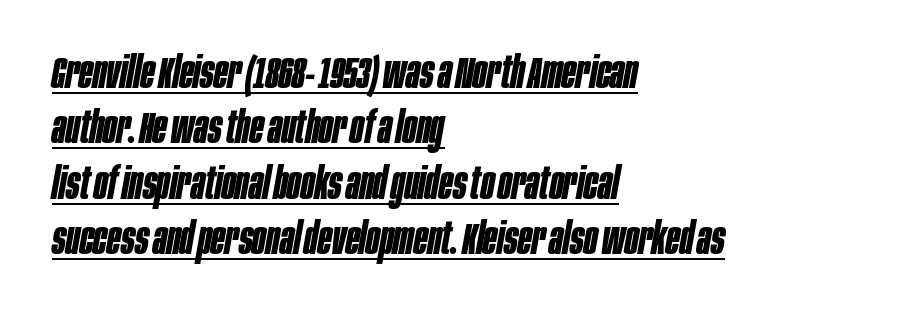
The text block is weighted toward the left margin, trailing off unevenly rightward. These lines keep a tight, regular rhythm from letter to letter. Notice how a bar underscores the lettering throughout. When letters slant like this, we call the style italic. A dark, heavy texture on the line: the type is bold. You could not count columns in this text — the font is proportionally spaced.
